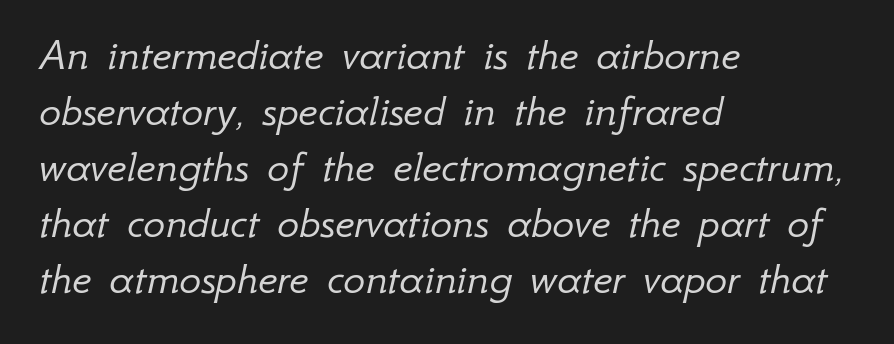
Q: Is the text bold? A: No.
Q: Is the text italic (slanted)? A: Yes, it leans right by about 12 degrees.
Q: Is the text underlined? A: No.
Q: How is the paragraph aligned? A: Left-aligned.
Q: Is the spacing between letters normal or unusually wide? A: Normal.
Q: Width (condensed, normal, or wide)? A: Normal.
Q: Stroke contrast? A: Low.
Q: x-height? A: Small.
Q: Monospaced? A: No.
